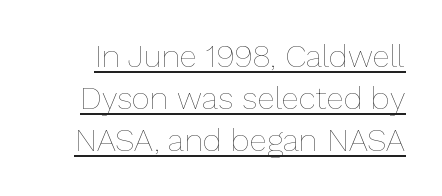
Q: Is the text bold? A: No.
Q: Is the text italic (slanted)? A: No, it is upright.
Q: Is the text underlined? A: Yes.
Q: Is the spacing between letters normal or unusually wide? A: Normal.
Q: Is the spacing between lines tight, normal or loose? A: Normal.
Q: Width (condensed, normal, or wide)? A: Normal.
Q: Stroke contrast? A: Low.
Q: x-height? A: Medium.
Q: Monospaced? A: No.
